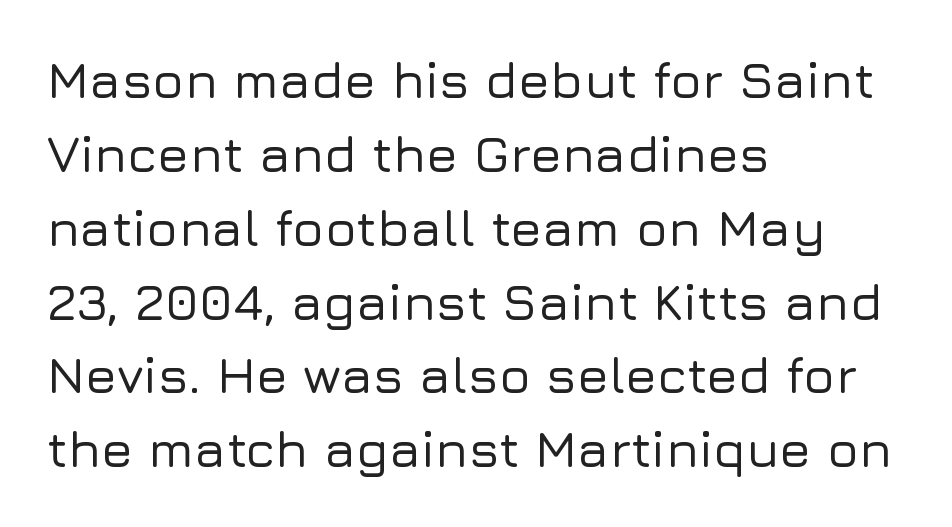
{"serif": "no", "italic": "no", "width": "normal", "stroke_contrast": "low", "x_height": "medium", "monospaced": "no", "underline": "no", "align": "left", "line_spacing": "normal", "line_spacing_ratio": 1.42, "letter_spacing": "normal", "letter_spacing_em": 0.0, "glyph_px": 52}
